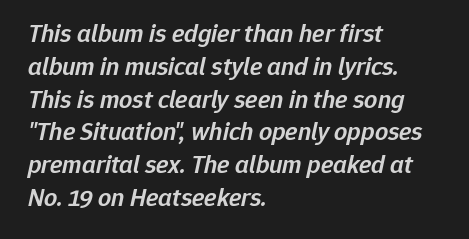
{"italic": "yes", "lean": "right", "slant_degrees": 12, "bold": "semi", "underline": "no", "align": "left", "line_spacing": "normal", "line_spacing_ratio": 1.26, "letter_spacing": "normal", "letter_spacing_em": 0.0, "glyph_px": 26}
